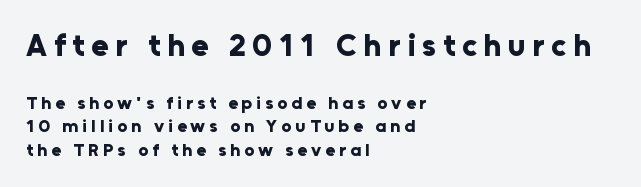
In terms of letterform style, serifs are entirely absent. Honestly, the row spacing looks completely unremarkable. Bare-footed words on every line. The face used here appears at its bigger size in the upper chunk. Every stem runs plumb, perpendicular to the baseline.
